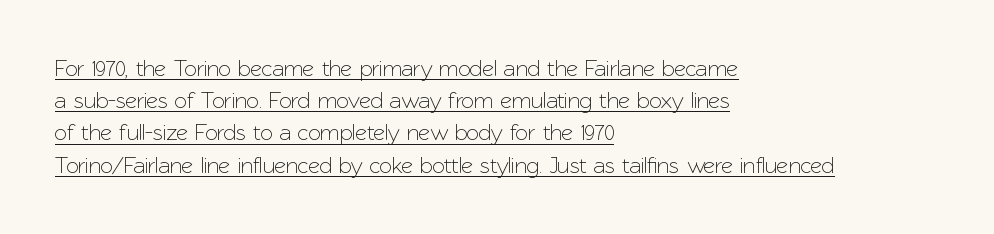
{"italic": "no", "underline": "yes", "align": "left", "line_spacing": "normal", "line_spacing_ratio": 1.4, "letter_spacing": "normal", "letter_spacing_em": 0.0, "glyph_px": 23}
